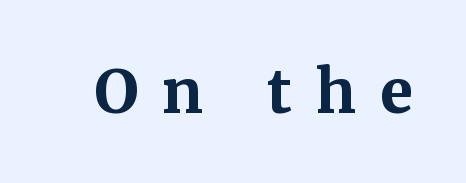
The image shows 60 px bold serif type, upright; set unusually wide letter spacing (+0.41 em), not underlined; medium stroke contrast and a medium x-height.
